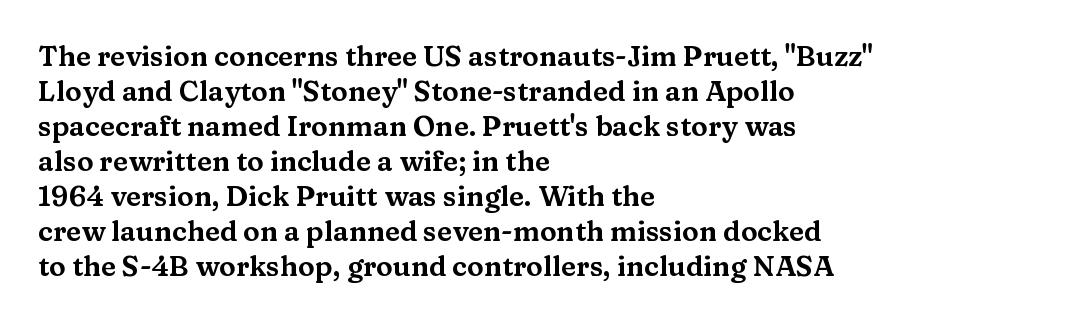
Q: Is the text italic (slanted)? A: No, it is upright.
Q: Is the typeface a serif or a sans-serif typeface? A: Serif.
Q: Is the text underlined? A: No.
Q: How is the paragraph aligned? A: Left-aligned.
Q: Is the spacing between letters normal or unusually wide? A: Normal.
Q: Is the spacing between lines tight, normal or loose? A: Normal.
Q: Width (condensed, normal, or wide)? A: Wide.
Q: Stroke contrast? A: Medium.
Q: x-height? A: Medium.
Q: Monospaced? A: No.
